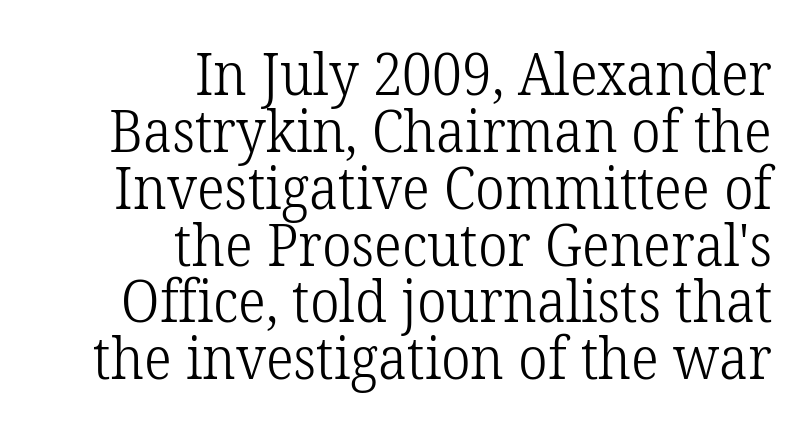
The image shows 58 px light serif type, upright; set right-aligned, tight line spacing (0.98x), normal letter spacing, not underlined; low stroke contrast and a medium x-height.
